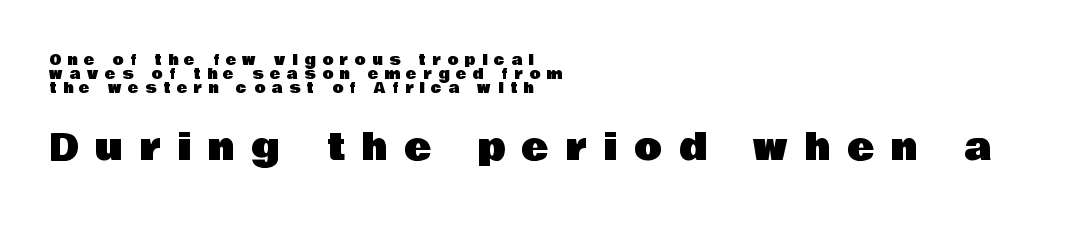
The image shows 36 px sans-serif type, upright; set left-aligned, tight line spacing (0.99x), unusually wide letter spacing (+0.48 em), not underlined; the second (bottom) block is 2.57x larger; low stroke contrast and a large x-height.
